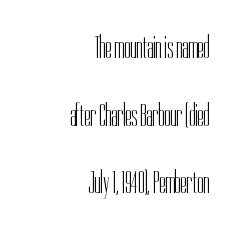
The image shows 31 px light, condensed sans-serif type, upright; set right-aligned, loose line spacing (2.18x), normal letter spacing, not underlined; low stroke contrast and a medium x-height.
